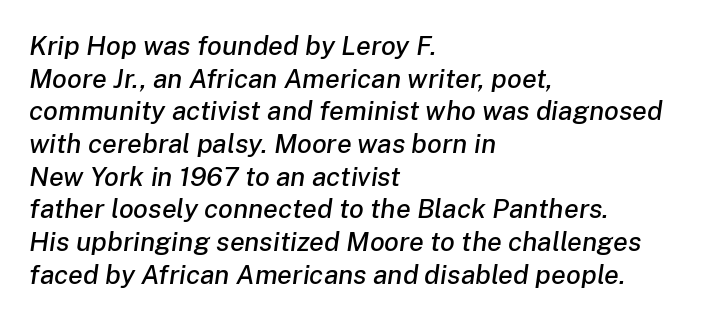
{"italic": "yes", "lean": "right", "slant_degrees": 8, "underline": "no", "align": "left", "line_spacing_ratio": 1.21, "letter_spacing": "normal", "letter_spacing_em": 0.0, "glyph_px": 27}
